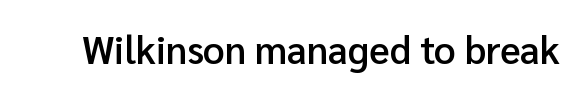
Style check: upright. These lines keep a tight, regular rhythm from letter to letter. As a designer I'd log this as weight 600, semibold. The gap between lines stays unmarked. The type family on display is of the sans-serif kind.
